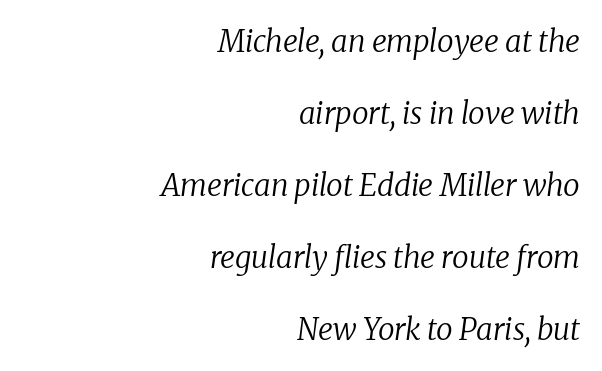
{"serif": "yes", "italic": "yes", "lean": "right", "slant_degrees": 8, "bold": "no", "weight": "regular", "width": "normal", "stroke_contrast": "low", "x_height": "medium", "monospaced": "no", "underline": "no", "align": "right", "line_spacing": "loose", "line_spacing_ratio": 2.4, "letter_spacing": "normal", "letter_spacing_em": 0.0, "glyph_px": 30}
